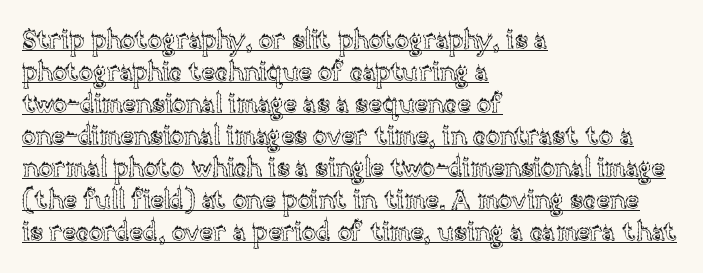
Q: Is the text italic (slanted)? A: No, it is upright.
Q: Is the text underlined? A: Yes.
Q: How is the paragraph aligned? A: Left-aligned.
Q: Is the spacing between letters normal or unusually wide? A: Normal.
